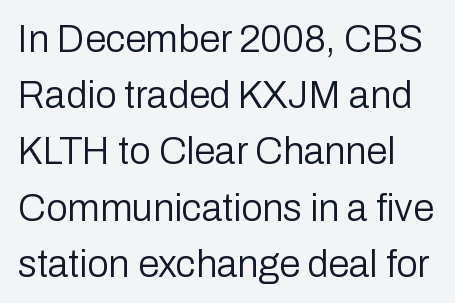
Q: Is the text bold? A: No.
Q: Is the text italic (slanted)? A: No, it is upright.
Q: Is the typeface a serif or a sans-serif typeface? A: Sans-serif.
Q: Is the text underlined? A: No.
Q: How is the paragraph aligned? A: Left-aligned.
Q: Is the spacing between letters normal or unusually wide? A: Normal.
Q: Is the spacing between lines tight, normal or loose? A: Normal.
Q: Width (condensed, normal, or wide)? A: Normal.
Q: Stroke contrast? A: Low.
Q: x-height? A: Medium.
Q: Monospaced? A: No.
